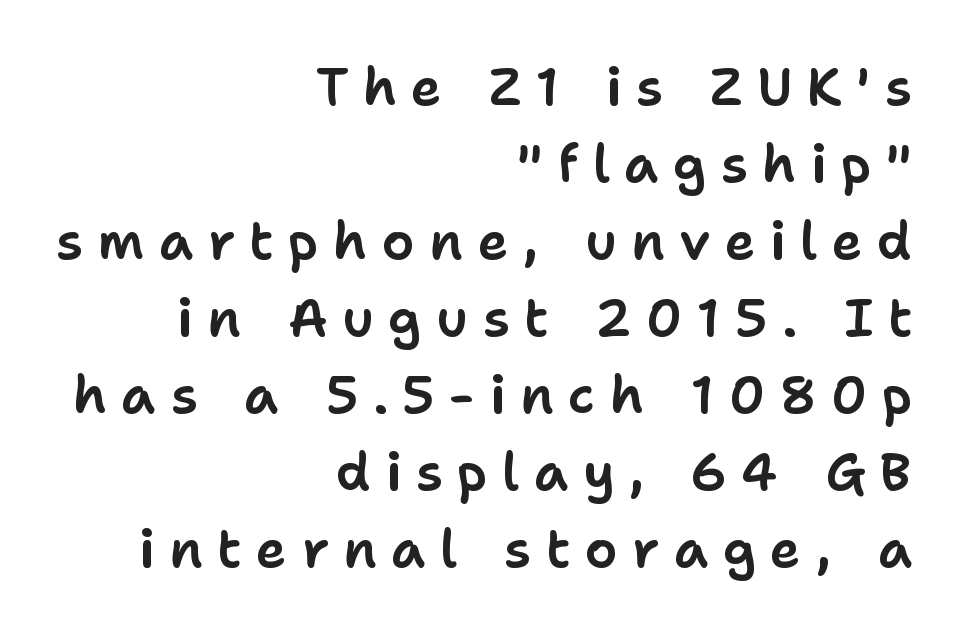
The image shows 52 px sans-serif type, upright; set right-aligned, normal line spacing (1.48x), unusually wide letter spacing (+0.28 em), not underlined; low stroke contrast and a medium x-height.
